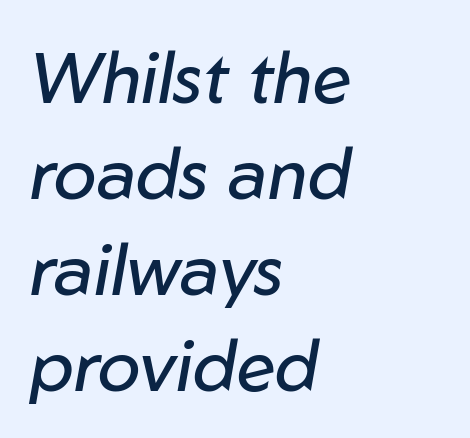
Q: Is the text bold? A: No.
Q: Is the text italic (slanted)? A: Yes, it leans right by about 10 degrees.
Q: Is the text underlined? A: No.
Q: How is the paragraph aligned? A: Left-aligned.
Q: Is the spacing between letters normal or unusually wide? A: Normal.
Q: Is the spacing between lines tight, normal or loose? A: Normal.
Q: Width (condensed, normal, or wide)? A: Normal.
Q: Stroke contrast? A: Low.
Q: x-height? A: Medium.
Q: Monospaced? A: No.
